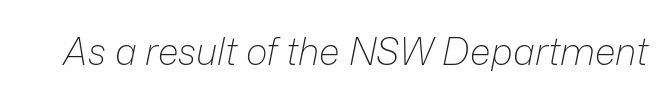
Glance below the letters and you will spot only blank space. Proportional: the letters do not fall into vertical columns. No chunkiness to these letters — they're not bold. It's the slanting kind of type. No extra tracking has been applied to these lines.
